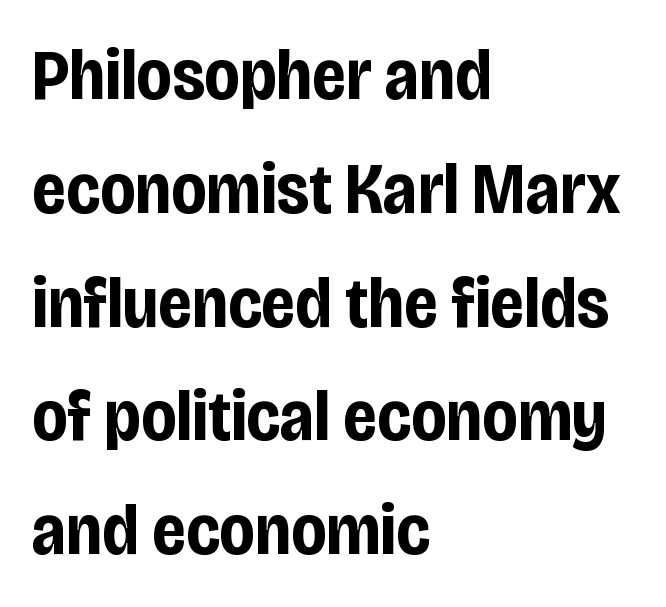
Compared with typical paragraphs, the rows here are spaced about the same. The words here are not underlined. The face used here is proportionally spaced, like ordinary book or web type. The font is running at its bold setting. Nope, no serifs anywhere on these letters. A classic flush-left, rag-right setting is used for this passage.
